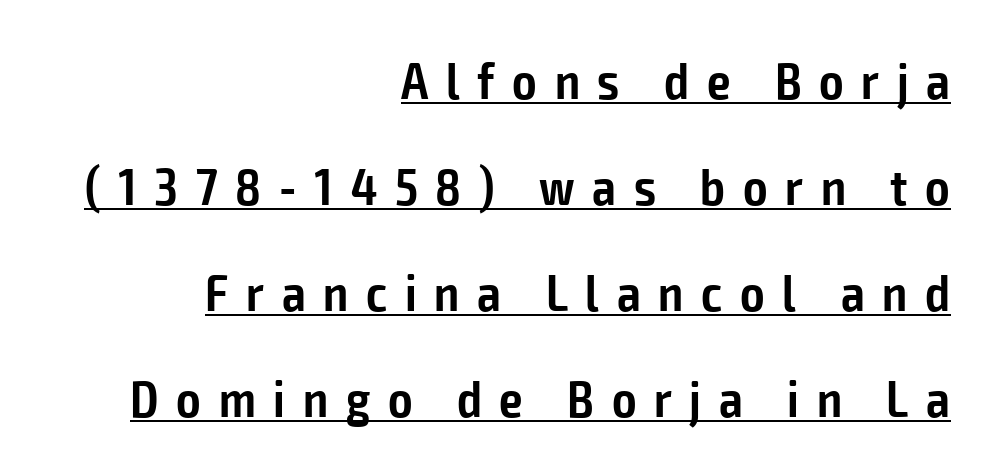
Q: Is the text bold? A: Semi-bold.
Q: Is the text italic (slanted)? A: No, it is upright.
Q: Is the typeface a serif or a sans-serif typeface? A: Sans-serif.
Q: Is the text underlined? A: Yes.
Q: How is the paragraph aligned? A: Right-aligned.
Q: Is the spacing between letters normal or unusually wide? A: Unusually wide.
Q: Is the spacing between lines tight, normal or loose? A: Loose.
Q: Width (condensed, normal, or wide)? A: Condensed.
Q: Stroke contrast? A: Low.
Q: x-height? A: Medium.
Q: Monospaced? A: No.
